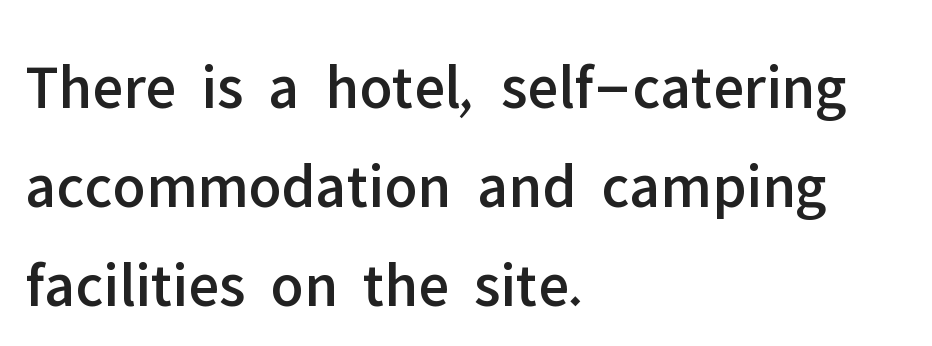
The image shows 63 px sans-serif type, upright; set left-aligned, normal line spacing (1.57x), normal letter spacing, not underlined; low stroke contrast and a medium x-height.
